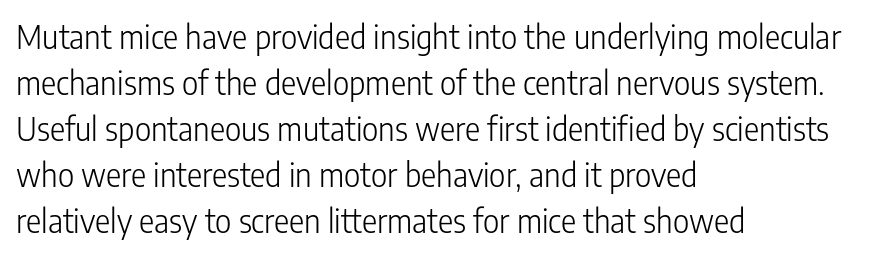
{"serif": "no", "italic": "no", "bold": "no", "weight": "light", "width": "condensed", "stroke_contrast": "low", "x_height": "medium", "monospaced": "no", "underline": "no", "align": "left", "line_spacing": "normal", "line_spacing_ratio": 1.44, "letter_spacing": "normal", "letter_spacing_em": 0.0, "glyph_px": 32}
